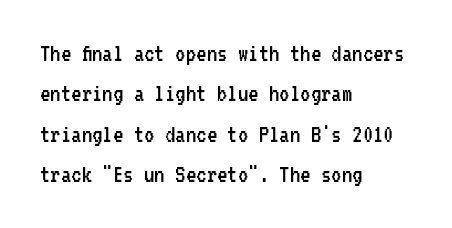
Check the space under the baseline: it is left empty. The type sits square on the baseline with zero lean. Line spacing here is normal. Casual observation: everything's shoved over to the left. Honestly, the letter spacing is just normal — you wouldn't notice it.
